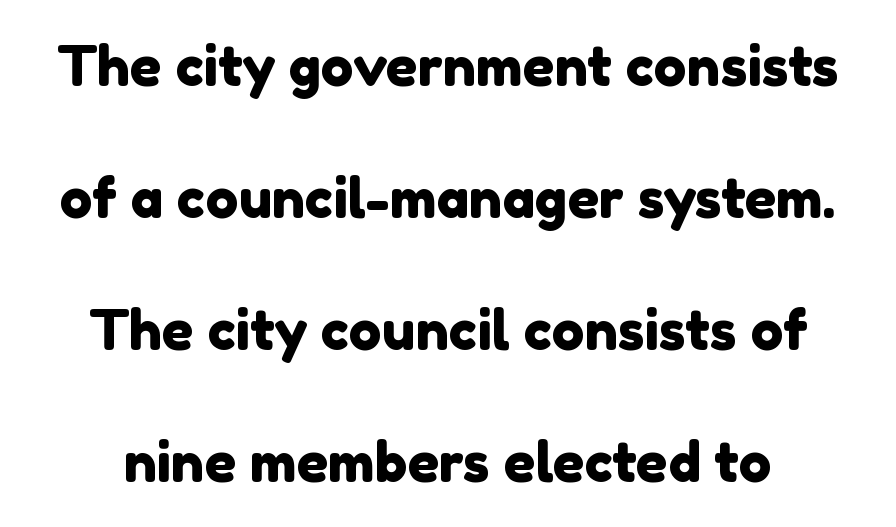
Type style note: lacks serifs. This sample has the flowing, uneven cadence of proportional lettering. Check under the words: just untouched page. Quick note: interline space is abundant.
